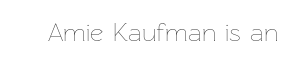
{"italic": "no", "bold": "no", "underline": "no", "letter_spacing": "normal", "letter_spacing_em": 0.0, "glyph_px": 26}
